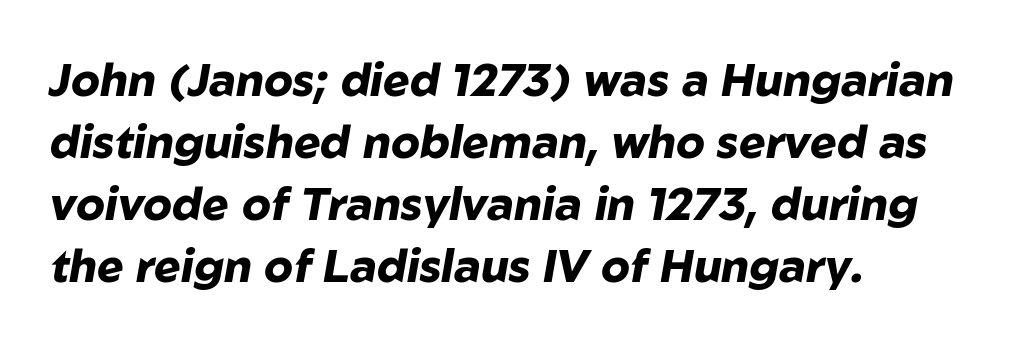
The image shows 45 px heavy type, italic (leaning right); set left-aligned, normal line spacing (1.38x), normal letter spacing, not underlined; low stroke contrast and a medium x-height.
